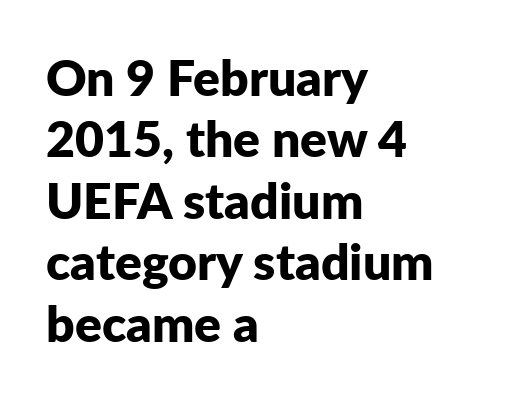
{"serif": "no", "italic": "no", "bold": "yes", "weight": "bold", "width": "normal", "stroke_contrast": "low", "x_height": "medium", "monospaced": "no", "underline": "no", "align": "left", "line_spacing_ratio": 1.23, "letter_spacing": "normal", "letter_spacing_em": 0.0, "glyph_px": 50}
